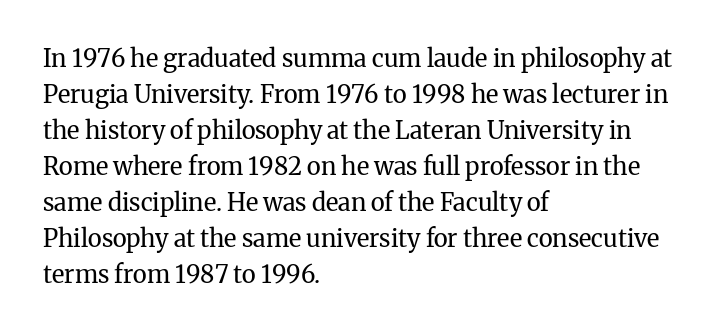
There is no visible air inserted between adjacent glyphs. The rendering anchors every line to the left-hand side. Counters stay open thanks to moderate or lighter strokes. Is there much room between lines? A standard amount, neither cramped nor airy. Type without underlining.
